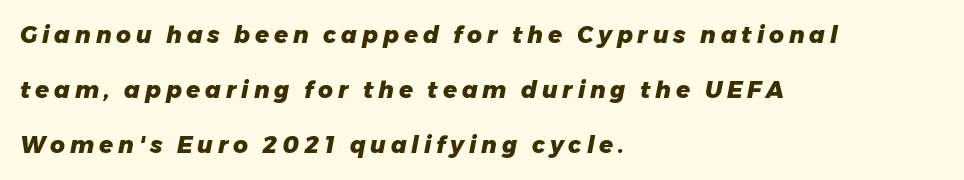
{"italic": "yes", "lean": "right", "slant_degrees": 11, "bold": "yes", "underline": "no", "align": "left", "line_spacing": "loose", "line_spacing_ratio": 2.4, "letter_spacing": "wide", "letter_spacing_em": 0.21, "glyph_px": 23}
